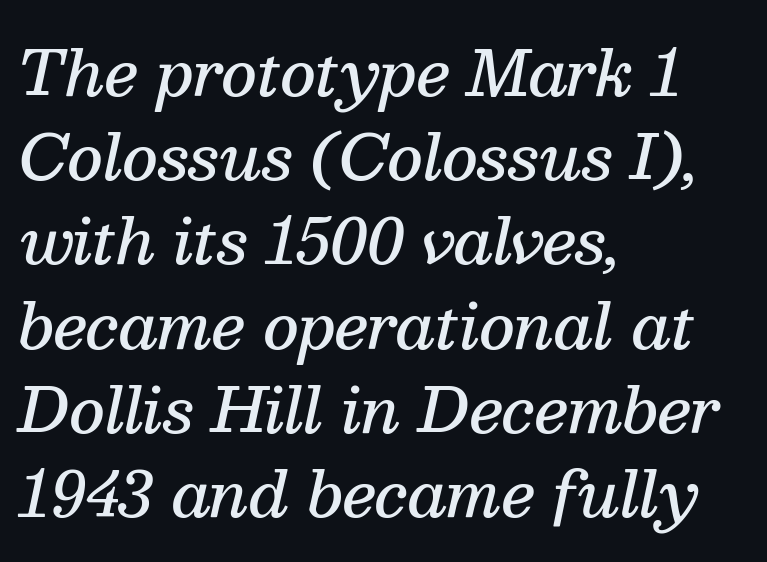
The image shows 61 px semibold serif type, italic (leaning right); set left-aligned, normal line spacing (1.38x), normal letter spacing, not underlined; medium stroke contrast and a medium x-height.
